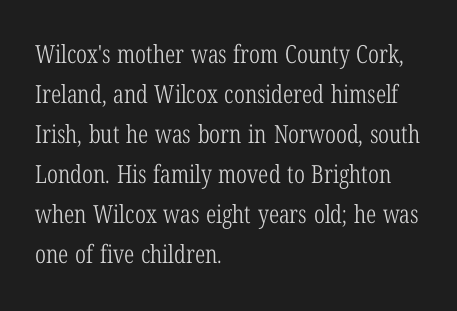
Q: Is the text bold? A: No.
Q: Is the text italic (slanted)? A: No, it is upright.
Q: Is the text underlined? A: No.
Q: How is the paragraph aligned? A: Left-aligned.
Q: Is the spacing between letters normal or unusually wide? A: Normal.
Q: Is the spacing between lines tight, normal or loose? A: Normal.
